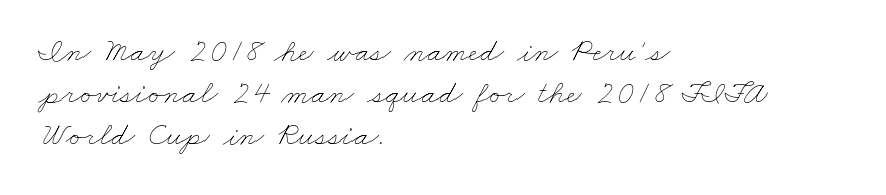
The paragraph shown leans on its left margin. The face looks like a standard text weight, possibly lighter. The rendering keeps characters at their native spacing. A typesetter would call this leading conventional body-copy spacing. These lines are rendered in a variable-pitch font.
